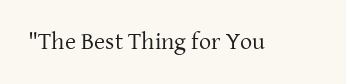
Only glyphs here, with clear space below each row. Notice how the stems are strictly vertical — no italics here. Between one letter and the next there's only the usual sliver of space. Is this a heavy cut? Hardly; it is regular or lighter.
